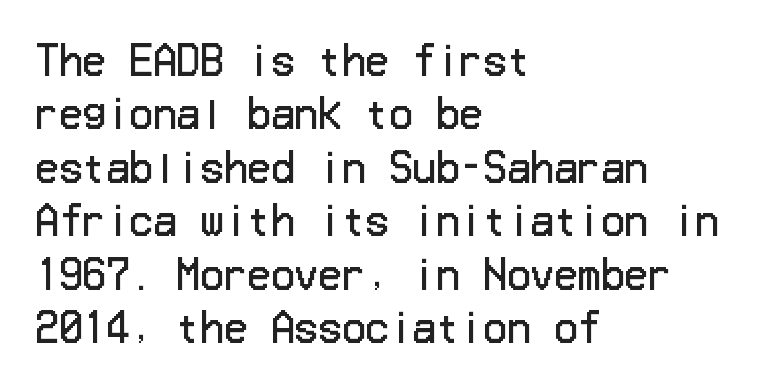
The letters stand straight up with perfectly vertical stems. Observe the absence of serifs on each vertical stroke in this sample. Does extra space separate the letters? No, they use regular spacing. The lines are quadded left. Just letters on the line, the space beneath them empty. Counters stay open thanks to moderate or lighter strokes.
